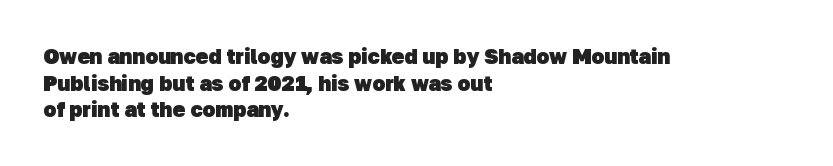
The image shows 21 px bold type; set left-aligned, normal line spacing (1.27x), normal letter spacing, not underlined.
